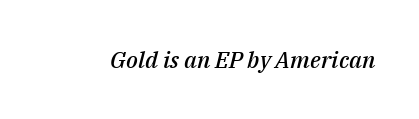
The image shows 23 px text type, italic (leaning right); set normal letter spacing, not underlined.
